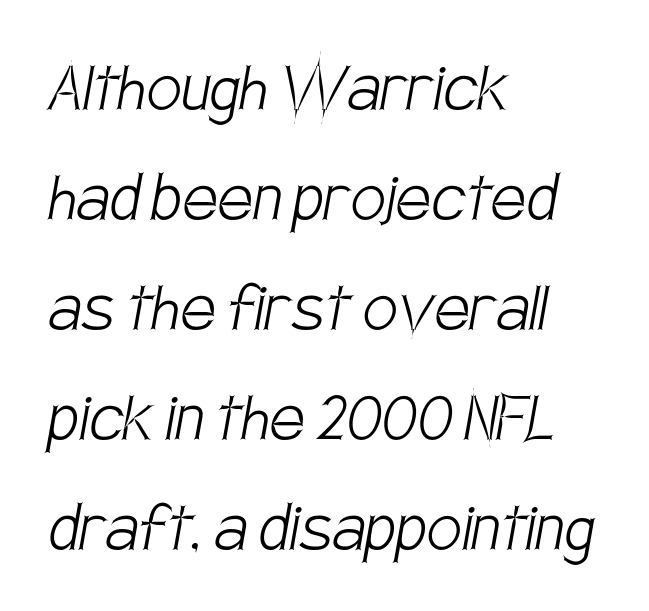
The image shows 78 px light, condensed sans-serif type; set left-aligned, normal line spacing (1.41x), normal letter spacing, not underlined; low stroke contrast and a large x-height.
